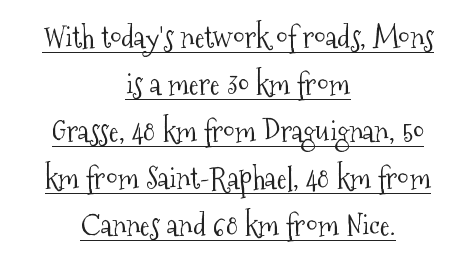
The rendering keeps characters at their native spacing. These lines are composed in type with serifs. The letterforms sit at book weight or below. A typographer would call this underscored text. This is roman type, the default non-slanted kind.
